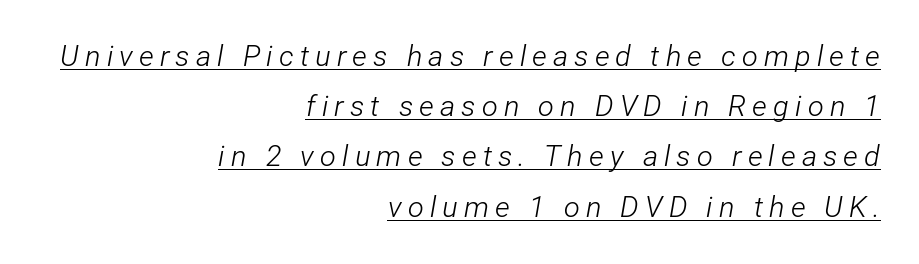
The image shows 29 px light, condensed type, italic (leaning right); set right-aligned, line spacing 1.73x, unusually wide letter spacing (+0.21 em), underlined; low stroke contrast and a medium x-height.
